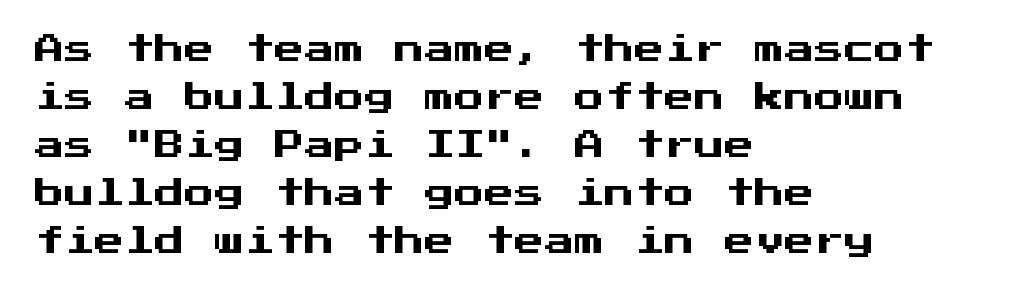
The image shows 30 px sans-serif type, upright, monospaced; set left-aligned, normal line spacing (1.6x), normal letter spacing, not underlined; medium stroke contrast and a medium x-height.
